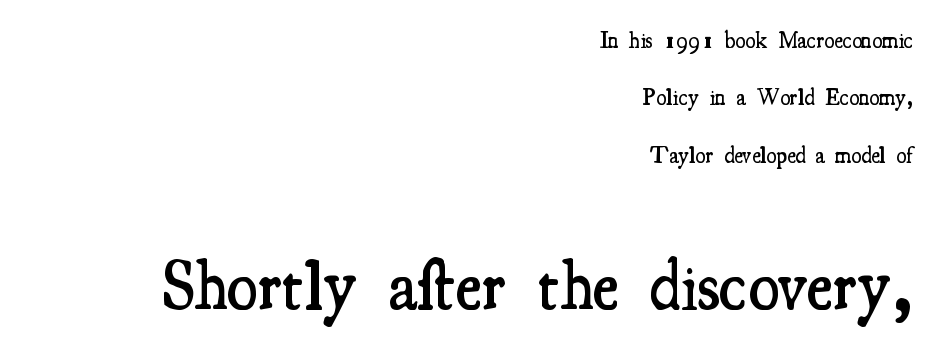
Honestly, there is no underline to notice here at all. How heavy is the stroke? Medium-heavy — a semibold, shy of bold. This rendering employs a face with finishing strokes, i.e., a serif. How are the letters spaced? Ordinarily, with no added tracking.
